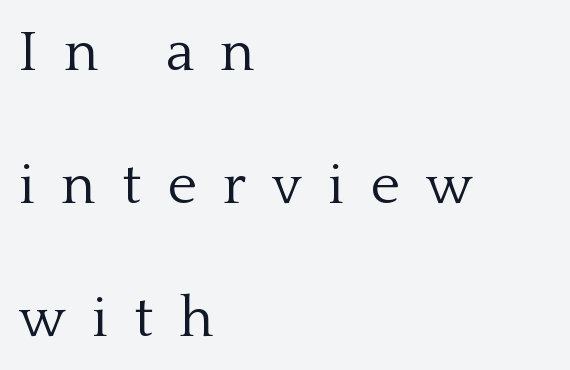
{"serif": "yes", "italic": "no", "bold": "no", "weight": "light", "width": "normal", "stroke_contrast": "low", "x_height": "medium", "monospaced": "no", "underline": "no", "align": "left", "line_spacing": "loose", "line_spacing_ratio": 2.33, "letter_spacing": "wide", "letter_spacing_em": 0.46, "glyph_px": 57}
